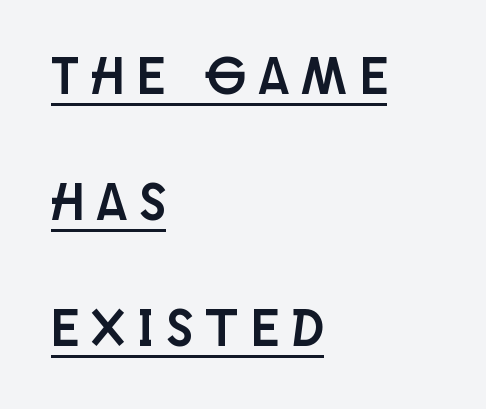
Each letter's strokes conclude bluntly, with no projecting serifs. These lines stand farther apart than default settings would place them. Nope, not italic — everything's standing straight. Decoration check: the copy is underlined.
